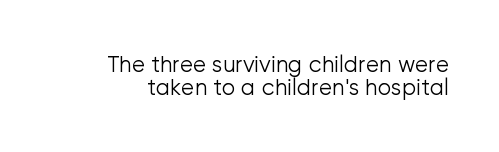
{"italic": "no", "bold": "no", "underline": "no", "line_spacing": "tight", "line_spacing_ratio": 1.06, "letter_spacing": "normal", "letter_spacing_em": 0.0, "glyph_px": 22}
